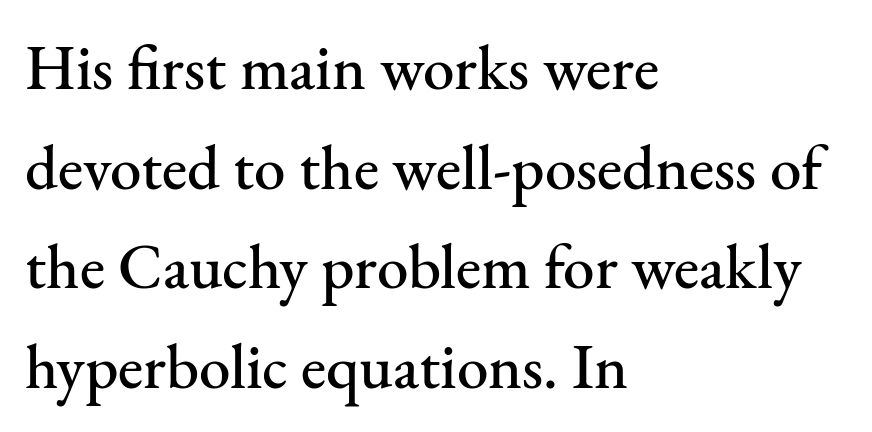
The image shows 63 px serif type, upright; set left-aligned, normal line spacing (1.58x), normal letter spacing, not underlined; medium stroke contrast and a small x-height.
